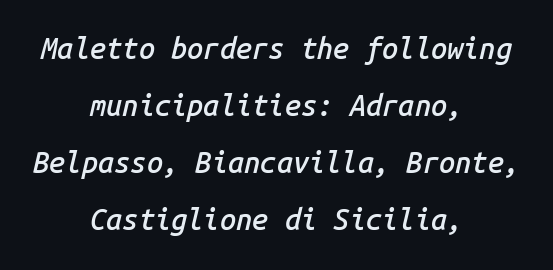
Q: Is the text bold? A: Semi-bold.
Q: Is the text italic (slanted)? A: Yes, it leans right by about 14 degrees.
Q: Is the text underlined? A: No.
Q: How is the paragraph aligned? A: Centered.
Q: Is the spacing between letters normal or unusually wide? A: Normal.
Q: Is the spacing between lines tight, normal or loose? A: Loose.
Q: Width (condensed, normal, or wide)? A: Normal.
Q: Stroke contrast? A: Low.
Q: x-height? A: Medium.
Q: Monospaced? A: Yes.
